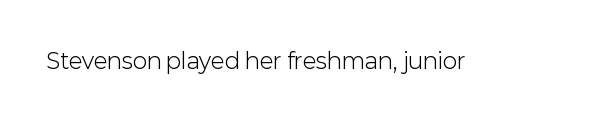
The image shows 22 px text type, upright; set normal letter spacing, not underlined.
